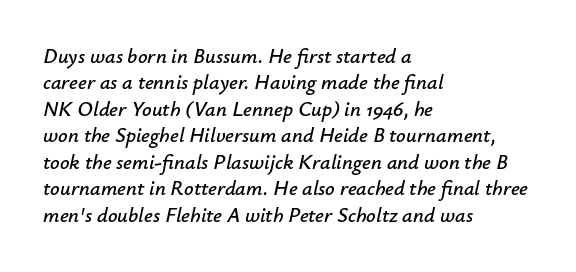
Characters follow at the spacing the type designer built in. Casual observation: everything's shoved over to the left. Slant detected: the letters are inclined. Honestly, the row spacing looks completely unremarkable.
